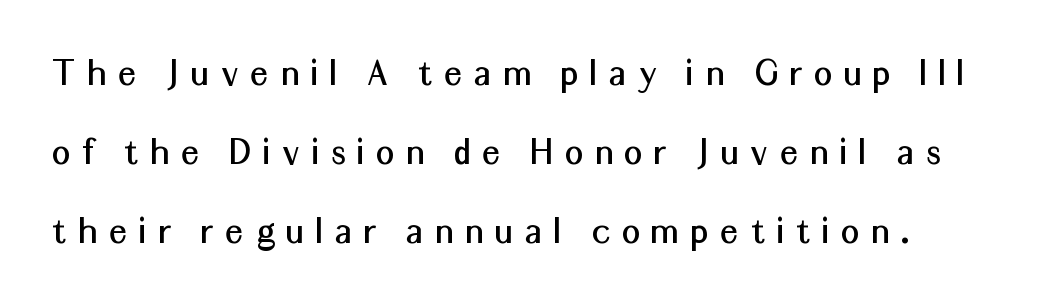
You could not count columns in this text — the font is proportionally spaced. Does the leading feel generous? Absolutely, it's lavish. To sum up the face: it is a sans, with no serifs. Someone cranked the tracking dial way up on this one. A clean baseline with only descenders dipping below it. This sample uses an upright cut, with every glyph sitting square on the baseline.
